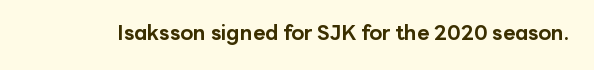
The image shows 21 px bold type, upright; set normal letter spacing, not underlined.
